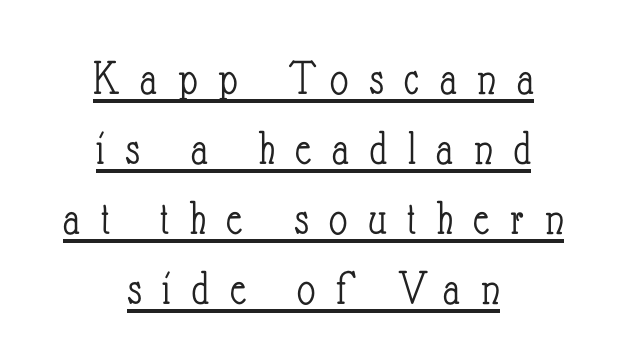
{"italic": "no", "bold": "no", "weight": "light", "width": "condensed", "stroke_contrast": "low", "x_height": "small", "monospaced": "no", "underline": "yes", "align": "center", "line_spacing": "normal", "line_spacing_ratio": 1.4, "letter_spacing": "wide", "letter_spacing_em": 0.41, "glyph_px": 50}
